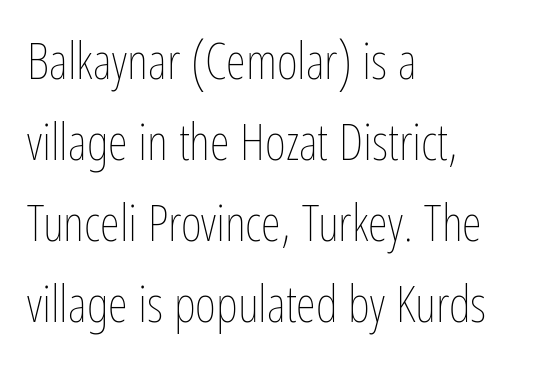
The image shows 51 px thin, condensed type, upright; set left-aligned, normal line spacing (1.59x), normal letter spacing, not underlined; low stroke contrast and a medium x-height.
